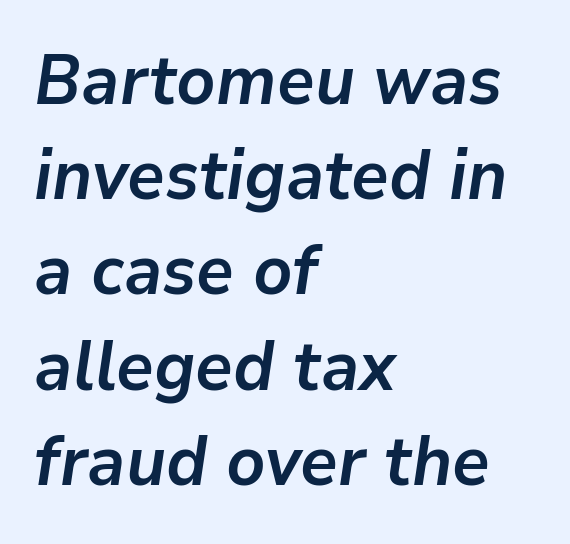
{"italic": "yes", "lean": "right", "slant_degrees": 9, "bold": "yes", "weight": "semibold", "width": "normal", "stroke_contrast": "low", "x_height": "medium", "monospaced": "no", "underline": "no", "align": "left", "line_spacing": "normal", "line_spacing_ratio": 1.38, "letter_spacing": "normal", "letter_spacing_em": 0.0, "glyph_px": 69}
